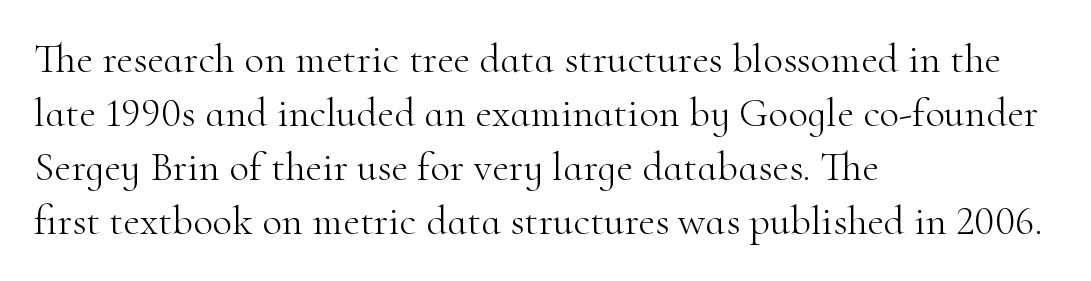
Bold? No — there's no thickening of the strokes. A typesetter would call this proportional, since set widths differ per character. Only glyphs here, with clear space below each row. Little horizontal feet cap the strokes, marking this as serif type.
